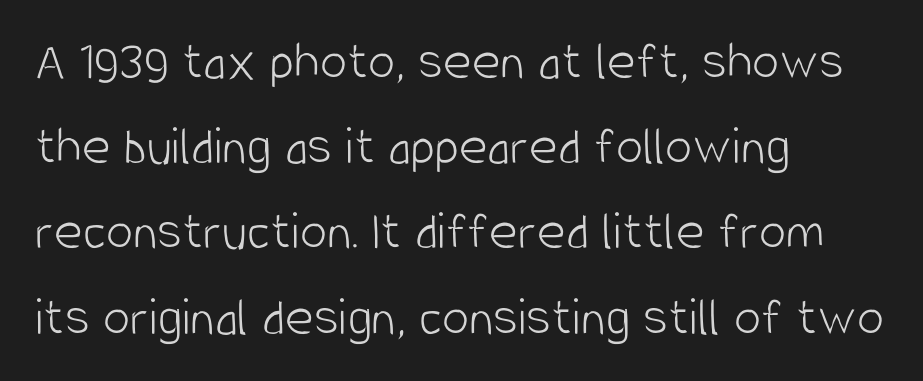
Q: Is the text bold? A: No.
Q: Is the text italic (slanted)? A: No, it is upright.
Q: Is the typeface a serif or a sans-serif typeface? A: Sans-serif.
Q: Is the text underlined? A: No.
Q: How is the paragraph aligned? A: Left-aligned.
Q: Is the spacing between letters normal or unusually wide? A: Normal.
Q: Is the spacing between lines tight, normal or loose? A: Normal.
Q: Width (condensed, normal, or wide)? A: Condensed.
Q: Stroke contrast? A: Low.
Q: x-height? A: Large.
Q: Monospaced? A: No.
